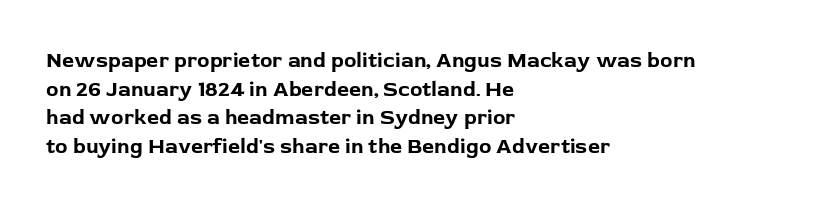
Q: Is the text bold? A: Yes.
Q: Is the text italic (slanted)? A: No, it is upright.
Q: Is the text underlined? A: No.
Q: How is the paragraph aligned? A: Left-aligned.
Q: Is the spacing between letters normal or unusually wide? A: Normal.
Q: Is the spacing between lines tight, normal or loose? A: Normal.
